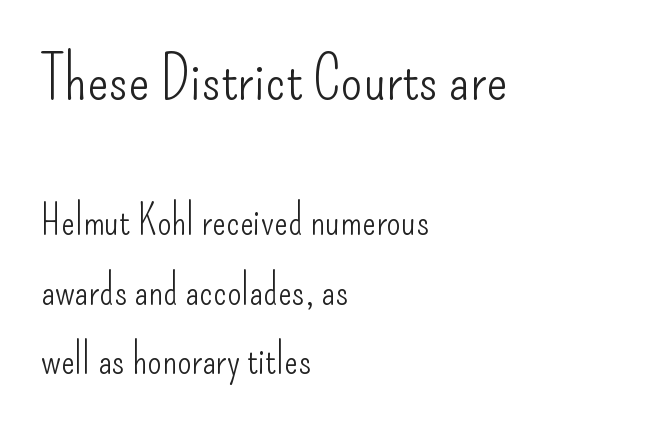
A typesetter would call this proportional, since set widths differ per character. This rendering employs a face without finishing strokes, i.e., a sans-serif. These glyphs show unthickened strokes, regular width or finer. The words here are not underlined. You get the large type first, then a drop to smaller type. Summary of vertical rhythm: regular, with standard interline spacing.
